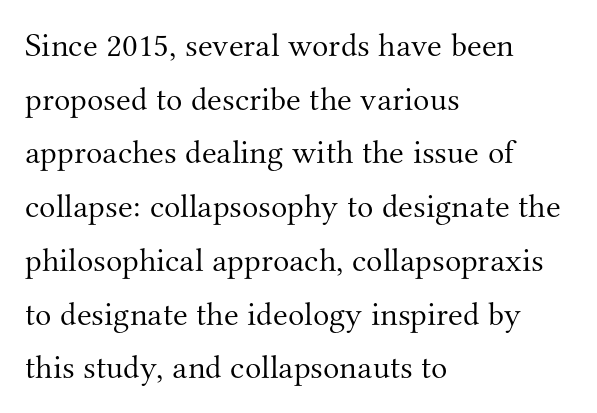
Each letter's strokes conclude with small projecting serifs. The rows are spaced the way most documents space them. Spacing between characters is what you'd get straight out of the box. Stems here are at most as thick as an everyday book face.
